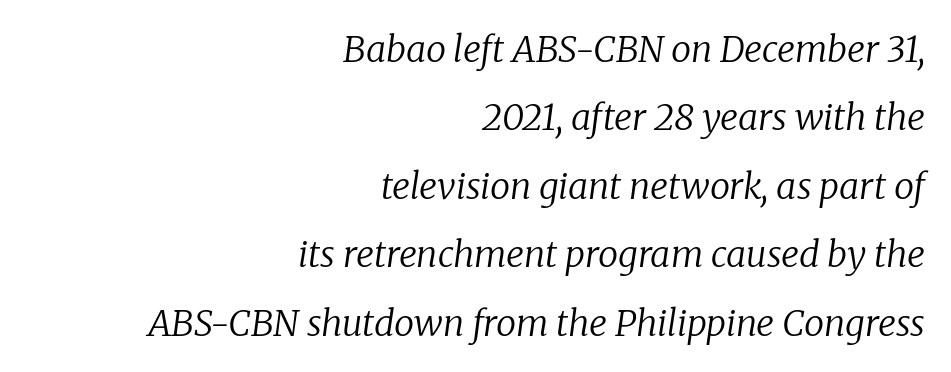
The setting favours the right margin, as signatures and pull-quotes sometimes do. These lines are composed in type with serifs. No heavy texture on the line: the type isn't bold. The space beneath each line is pristine and unruled. Is the type slanted? Yes — the strokes lean at a clear angle. The passage shown is typed in a proportional face where columns would drift.
